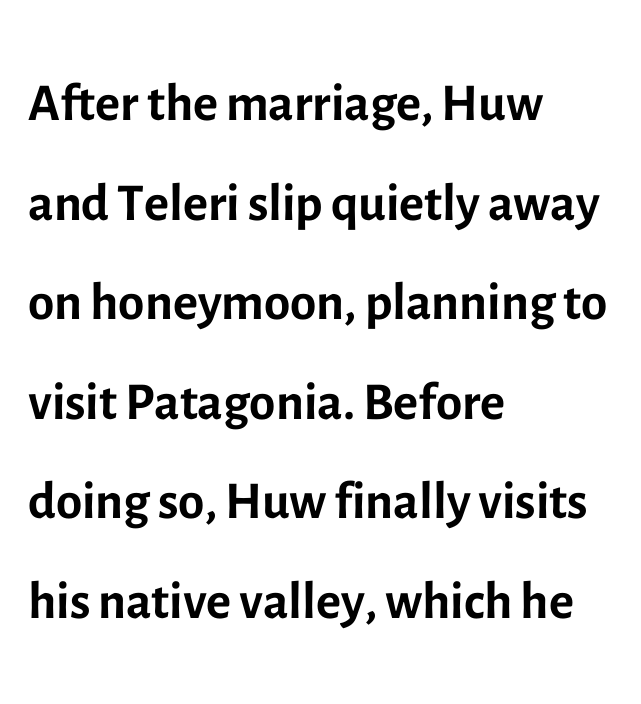
The image shows 76 px regular-weight sans-serif type, upright; set left-aligned, normal line spacing (1.31x), normal letter spacing, not underlined; a medium x-height.
